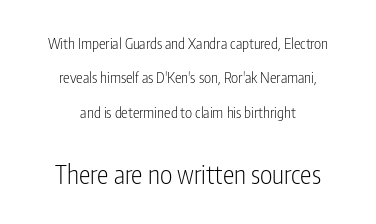
The image shows 26 px text type, upright; set centered, loose line spacing (2.3x), normal letter spacing, not underlined; the second (bottom) block is 1.73x larger.
